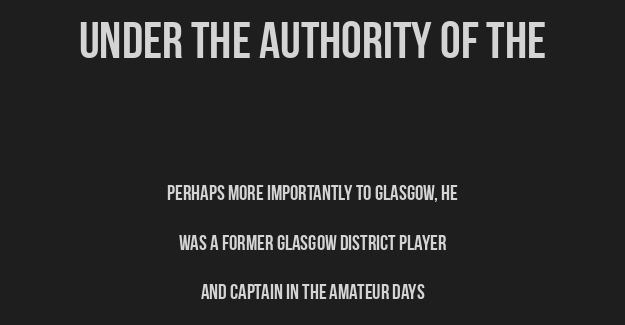
{"serif": "no", "italic": "no", "width": "condensed", "stroke_contrast": "low", "x_height": "large", "monospaced": "no", "underline": "no", "align": "center", "line_spacing": "loose", "line_spacing_ratio": 2.37, "letter_spacing": "normal", "letter_spacing_em": 0.0, "larger_block": "first", "size_ratio": 2.48, "glyph_px": 52}
